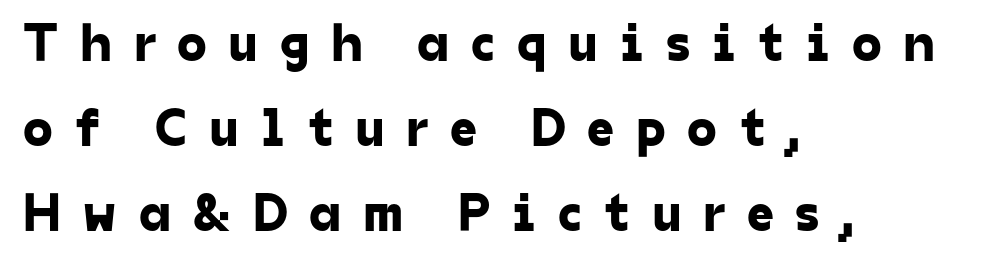
The image shows 54 px sans-serif type; set left-aligned, normal line spacing (1.57x), unusually wide letter spacing (+0.4 em), not underlined; low stroke contrast and a medium x-height.
